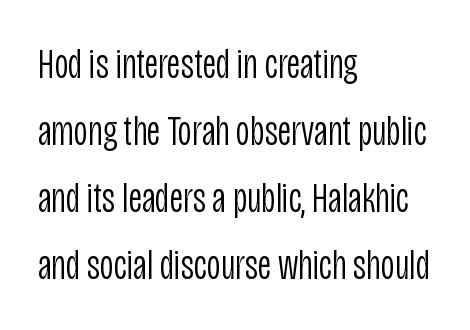
{"serif": "no", "italic": "no", "bold": "no", "weight": "light", "width": "condensed", "stroke_contrast": "low", "x_height": "large", "monospaced": "no", "underline": "no", "align": "left", "line_spacing": "normal", "line_spacing_ratio": 1.56, "letter_spacing": "normal", "letter_spacing_em": 0.0, "glyph_px": 43}
